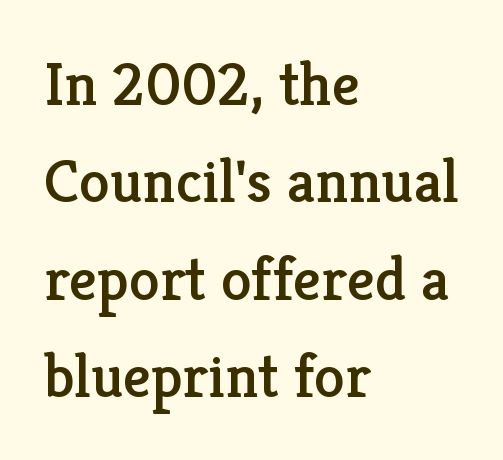
Q: Is the text italic (slanted)? A: No, it is upright.
Q: Is the typeface a serif or a sans-serif typeface? A: Serif.
Q: Is the text underlined? A: No.
Q: How is the paragraph aligned? A: Left-aligned.
Q: Is the spacing between letters normal or unusually wide? A: Normal.
Q: Is the spacing between lines tight, normal or loose? A: Normal.
Q: Width (condensed, normal, or wide)? A: Normal.
Q: Stroke contrast? A: Low.
Q: x-height? A: Medium.
Q: Monospaced? A: No.
